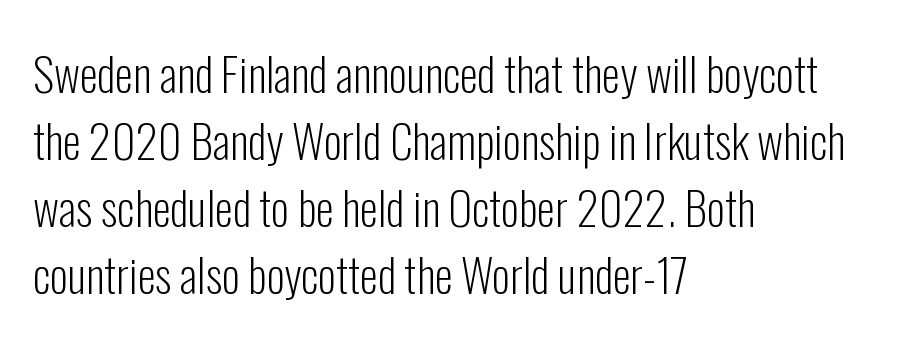
{"serif": "no", "italic": "no", "bold": "no", "weight": "light", "width": "condensed", "stroke_contrast": "low", "x_height": "medium", "monospaced": "no", "underline": "no", "align": "left", "line_spacing": "normal", "line_spacing_ratio": 1.46, "letter_spacing": "normal", "letter_spacing_em": 0.0, "glyph_px": 46}
